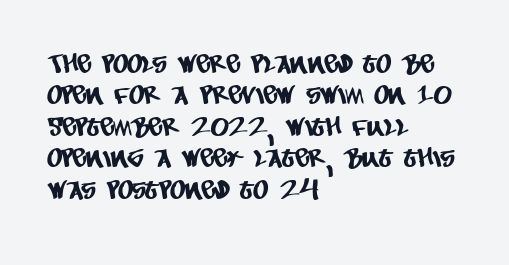
The image shows 26 px text type; set left-aligned, line spacing 1.21x, normal letter spacing, not underlined.
